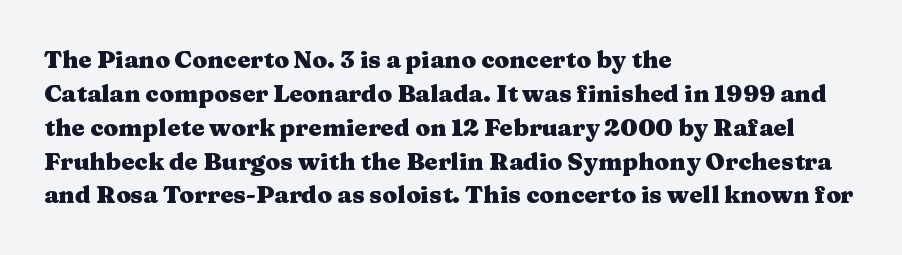
{"italic": "no", "bold": "yes", "underline": "no", "align": "left", "line_spacing": "normal", "line_spacing_ratio": 1.41, "letter_spacing": "normal", "letter_spacing_em": 0.0, "glyph_px": 24}
